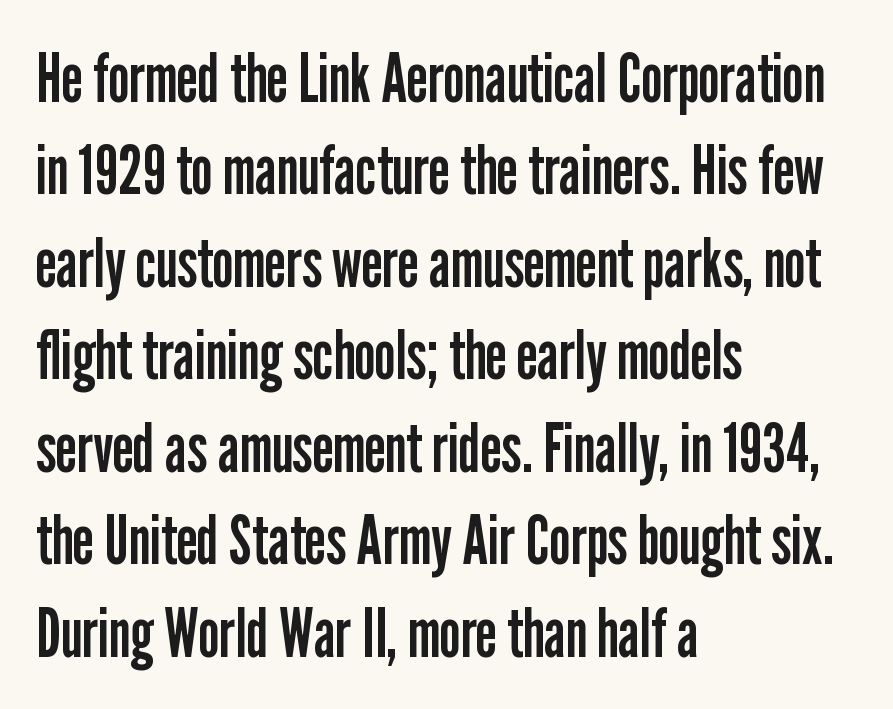
Summary of vertical rhythm: regular, with standard interline spacing. This sample is left-justified, so line endings fall wherever the words run out. Is this a heavy cut? Hardly; it is regular or lighter. The letters advance in unequal steps, a hallmark of proportional type. Tracking here is standard; glyphs follow each other at the usual distance. No italicization has been applied; the sample stays upright.
